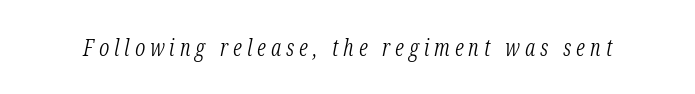
Q: Is the text bold? A: No.
Q: Is the text italic (slanted)? A: Yes, it leans right by about 12 degrees.
Q: Is the text underlined? A: No.
Q: Is the spacing between letters normal or unusually wide? A: Unusually wide.
